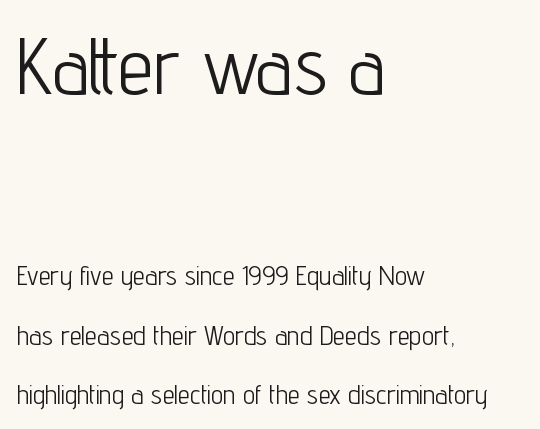
The image shows 80 px light, condensed sans-serif type, upright; set left-aligned, loose line spacing (2.22x), normal letter spacing, not underlined; the first (top) block is 2.96x larger; low stroke contrast and a medium x-height.
